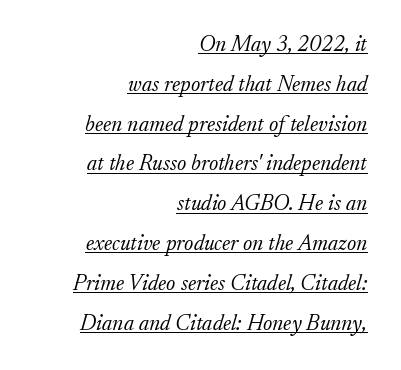
Q: Is the text bold? A: No.
Q: Is the text italic (slanted)? A: Yes, it leans right by about 17 degrees.
Q: Is the text underlined? A: Yes.
Q: How is the paragraph aligned? A: Right-aligned.
Q: Is the spacing between letters normal or unusually wide? A: Normal.
